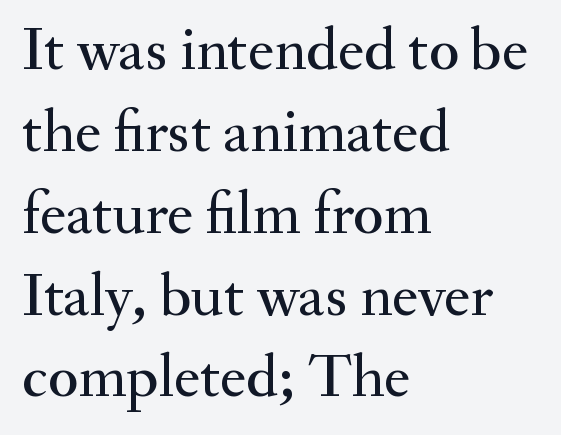
{"serif": "yes", "italic": "no", "width": "normal", "stroke_contrast": "medium", "x_height": "small", "monospaced": "no", "underline": "no", "align": "left", "line_spacing": "normal", "line_spacing_ratio": 1.32, "letter_spacing": "normal", "letter_spacing_em": 0.0, "glyph_px": 62}
